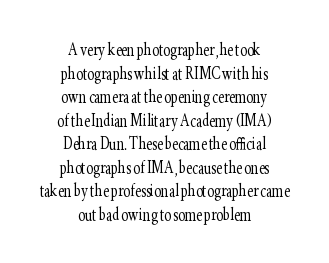
Q: Is the text bold? A: No.
Q: Is the text italic (slanted)? A: No, it is upright.
Q: Is the text underlined? A: No.
Q: How is the paragraph aligned? A: Centered.
Q: Is the spacing between letters normal or unusually wide? A: Normal.
Q: Is the spacing between lines tight, normal or loose? A: Tight.
